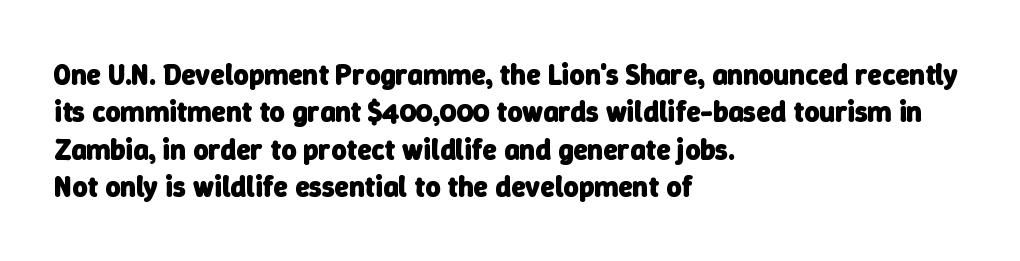
Q: Is the text bold? A: Yes.
Q: Is the typeface a serif or a sans-serif typeface? A: Sans-serif.
Q: Is the text underlined? A: No.
Q: How is the paragraph aligned? A: Left-aligned.
Q: Is the spacing between letters normal or unusually wide? A: Normal.
Q: Is the spacing between lines tight, normal or loose? A: Normal.
Q: Width (condensed, normal, or wide)? A: Normal.
Q: Stroke contrast? A: Low.
Q: x-height? A: Medium.
Q: Monospaced? A: No.
